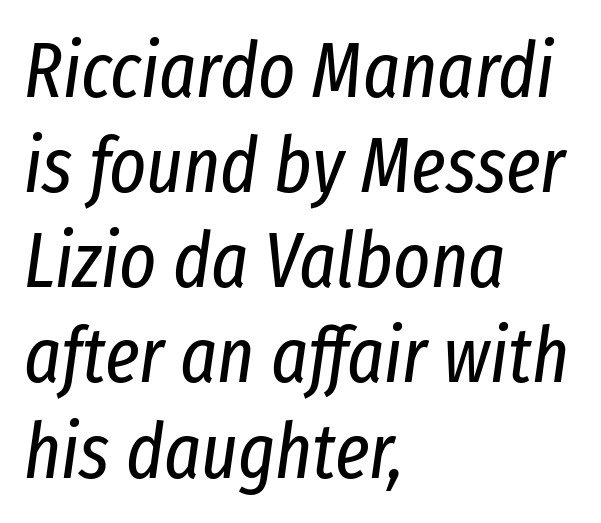
{"italic": "yes", "lean": "right", "slant_degrees": 8, "bold": "no", "weight": "regular", "width": "condensed", "stroke_contrast": "low", "x_height": "medium", "monospaced": "no", "underline": "no", "align": "left", "line_spacing_ratio": 1.22, "letter_spacing": "normal", "letter_spacing_em": 0.0, "glyph_px": 78}
